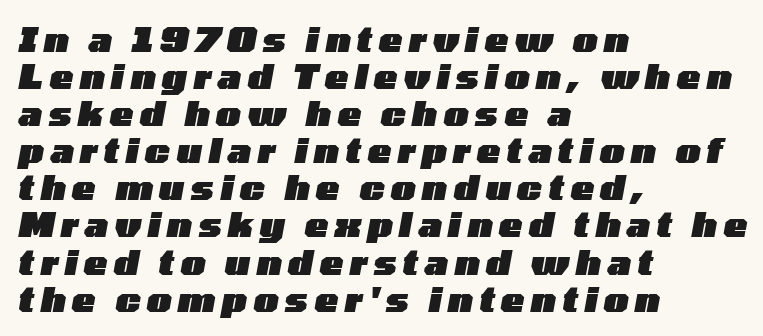
The image shows 35 px heavy, wide type, italic (leaning right); set left-aligned, tight line spacing (1.06x), not underlined; low stroke contrast and a medium x-height.
